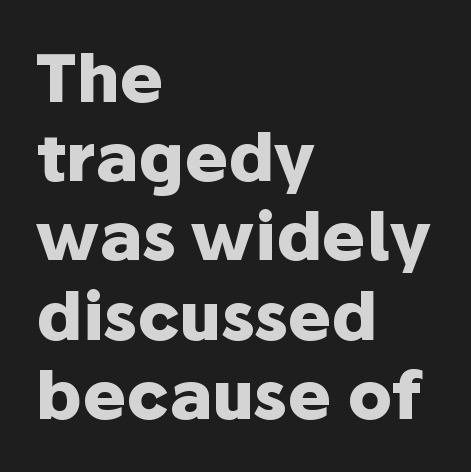
{"serif": "no", "italic": "no", "bold": "yes", "weight": "heavy", "width": "normal", "stroke_contrast": "low", "x_height": "medium", "monospaced": "no", "underline": "no", "align": "left", "line_spacing_ratio": 1.2, "letter_spacing": "normal", "letter_spacing_em": 0.0, "glyph_px": 66}
